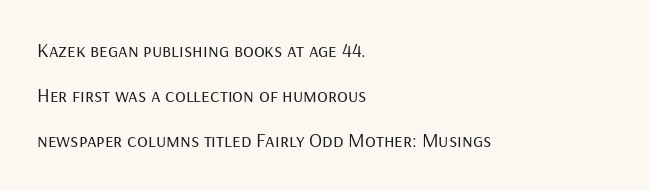
Stroke thickness stays within the range of a standard reading face or lighter. Does the leading feel generous? Absolutely, it's lavish. This is roman type, the default non-slanted kind. The setting favours the left margin, as ordinary paragraphs usually do.
